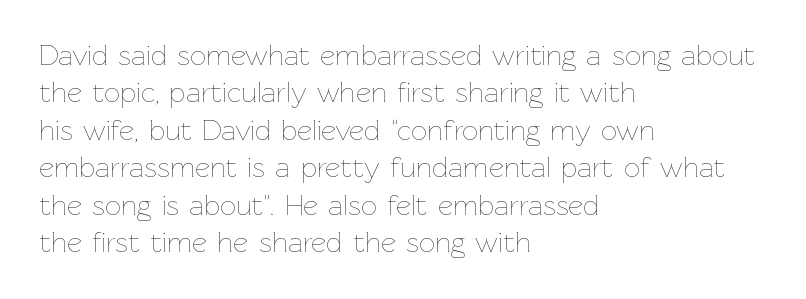
Tracking here is standard; glyphs follow each other at the usual distance. The face used here is proportionally spaced, like ordinary book or web type. Posture: straight, roman, zero tilt. Weight: regular or lighter. Casual observation: everything's shoved over to the left.
